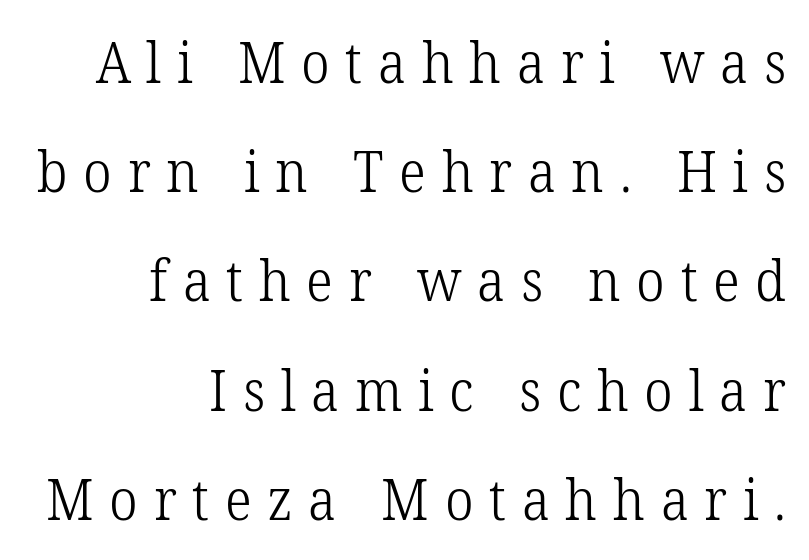
Q: Is the text bold? A: No.
Q: Is the text italic (slanted)? A: No, it is upright.
Q: Is the typeface a serif or a sans-serif typeface? A: Serif.
Q: Is the text underlined? A: No.
Q: How is the paragraph aligned? A: Right-aligned.
Q: Is the spacing between letters normal or unusually wide? A: Unusually wide.
Q: Is the spacing between lines tight, normal or loose? A: Loose.
Q: Width (condensed, normal, or wide)? A: Normal.
Q: Stroke contrast? A: Low.
Q: x-height? A: Medium.
Q: Monospaced? A: No.
